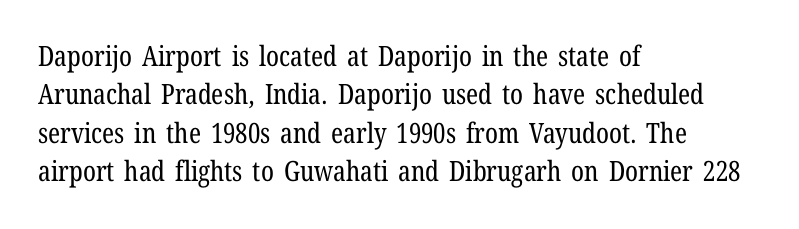
Check under the words: just untouched page. The lines are quadded left. What stands out about the letter spacing? Nothing — it is the standard amount. The font family rendered here belongs to the serif group.
